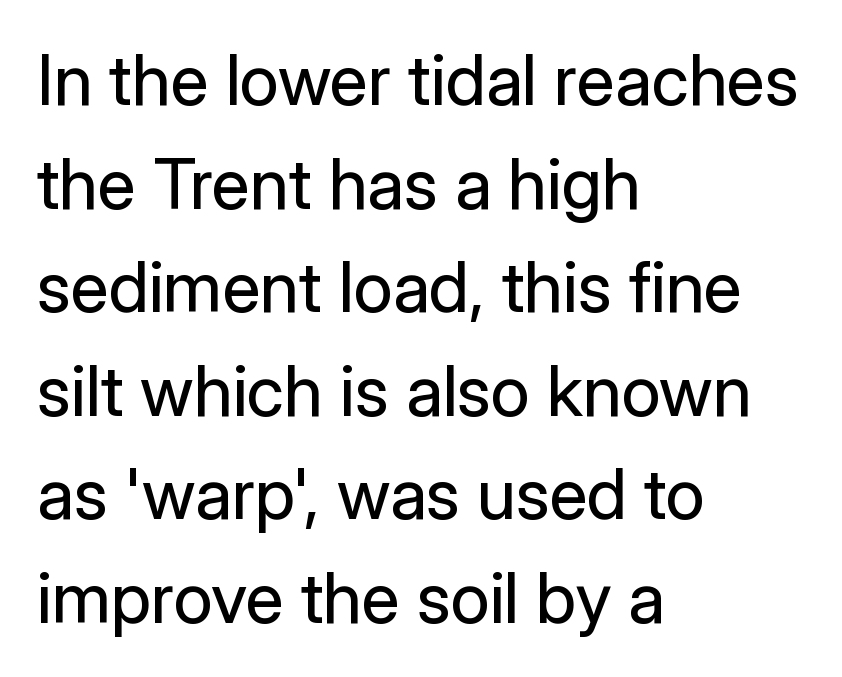
{"serif": "no", "italic": "no", "bold": "no", "weight": "regular", "width": "normal", "stroke_contrast": "low", "x_height": "medium", "monospaced": "no", "underline": "no", "align": "left", "line_spacing": "normal", "line_spacing_ratio": 1.48, "letter_spacing": "normal", "letter_spacing_em": 0.0, "glyph_px": 70}
